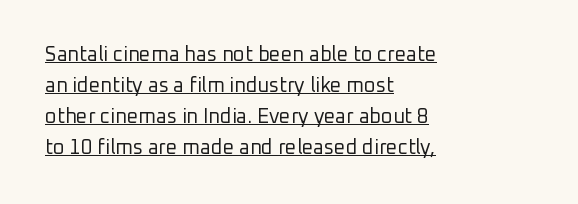
Q: Is the text bold? A: No.
Q: Is the text italic (slanted)? A: No, it is upright.
Q: Is the text underlined? A: Yes.
Q: How is the paragraph aligned? A: Left-aligned.
Q: Is the spacing between letters normal or unusually wide? A: Normal.
Q: Is the spacing between lines tight, normal or loose? A: Normal.
